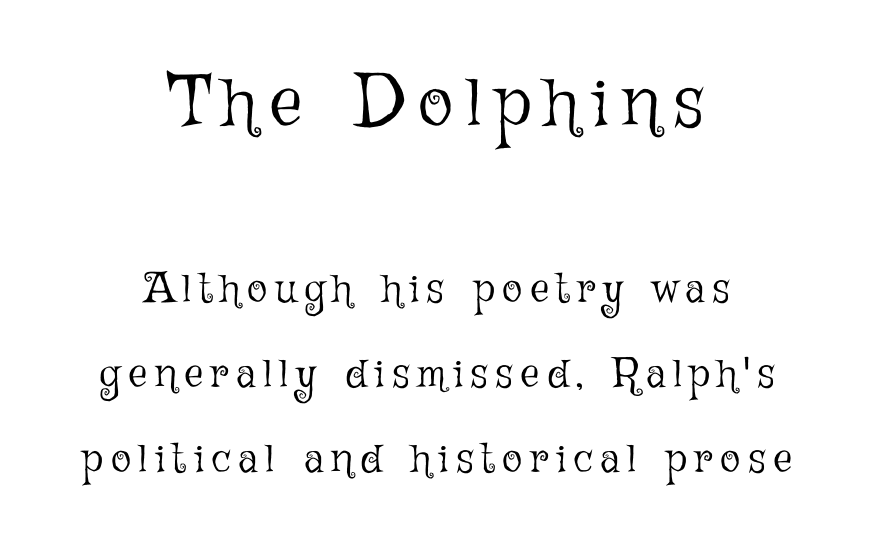
Q: Is the text bold? A: No.
Q: Is the text italic (slanted)? A: No, it is upright.
Q: Is the text underlined? A: No.
Q: How is the paragraph aligned? A: Centered.
Q: Is the spacing between lines tight, normal or loose? A: Loose.
Q: Which block of text is set in a larger size, the first (top) or the second (bottom)? A: The first (top) one.
Q: Width (condensed, normal, or wide)? A: Normal.
Q: Stroke contrast? A: Low.
Q: x-height? A: Medium.
Q: Monospaced? A: No.
